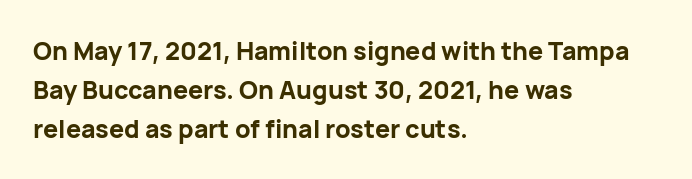
Vertical strokes here are truly vertical. In terms of letterspacing, this is plain default setting. This block has exactly the height ordinary leading produces. Pretty heavy lettering here — definitely bold.
